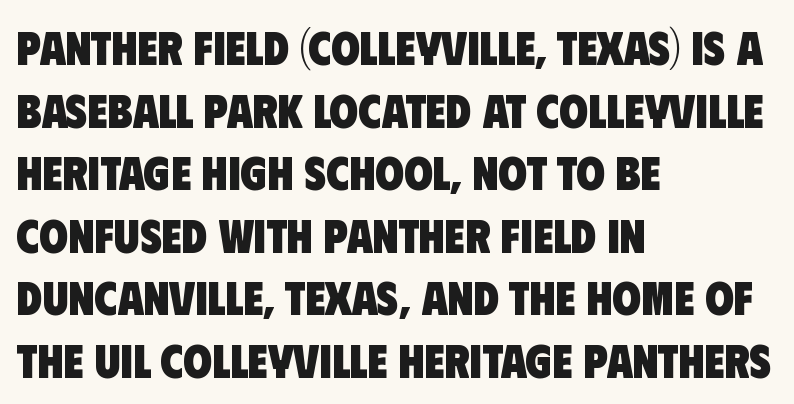
Q: Is the text bold? A: Yes.
Q: Is the typeface a serif or a sans-serif typeface? A: Sans-serif.
Q: Is the text underlined? A: No.
Q: How is the paragraph aligned? A: Left-aligned.
Q: Is the spacing between letters normal or unusually wide? A: Normal.
Q: Is the spacing between lines tight, normal or loose? A: Normal.
Q: Width (condensed, normal, or wide)? A: Condensed.
Q: Stroke contrast? A: Low.
Q: x-height? A: Large.
Q: Monospaced? A: No.
